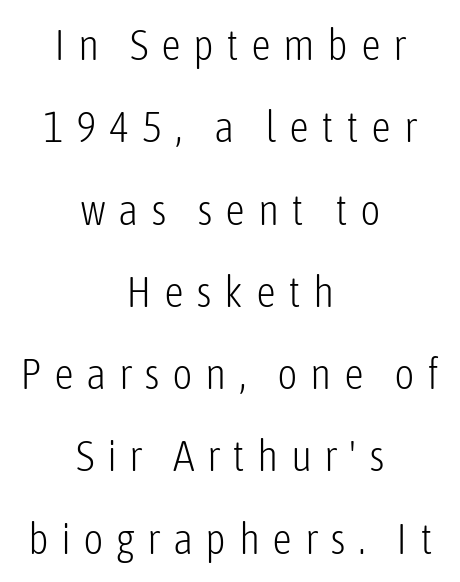
Q: Is the text bold? A: No.
Q: Is the text italic (slanted)? A: No, it is upright.
Q: Is the typeface a serif or a sans-serif typeface? A: Sans-serif.
Q: Is the text underlined? A: No.
Q: How is the paragraph aligned? A: Centered.
Q: Is the spacing between letters normal or unusually wide? A: Unusually wide.
Q: Width (condensed, normal, or wide)? A: Condensed.
Q: Stroke contrast? A: Low.
Q: x-height? A: Medium.
Q: Monospaced? A: No.
